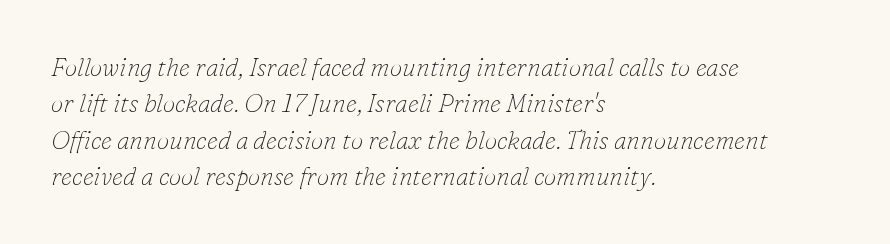
The rendering uses a moderate line-height, typical for paragraphs. Check the space under the baseline: it is left empty. There's an unmistakable incline to the writing here. Here the glyphs are tracked normally, forming tight word shapes.
